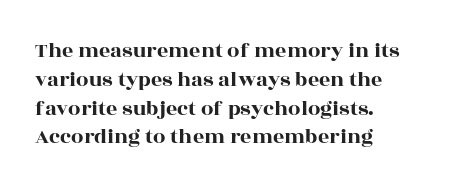
Q: Is the text italic (slanted)? A: No, it is upright.
Q: Is the text underlined? A: No.
Q: How is the paragraph aligned? A: Left-aligned.
Q: Is the spacing between letters normal or unusually wide? A: Normal.
Q: Is the spacing between lines tight, normal or loose? A: Normal.
